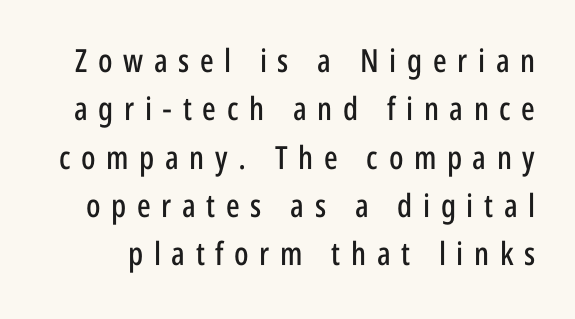
Leading matches the norm, producing a regular column. Anything drawn beneath the words? Only blank space. Characters remain perfectly vertical along every line. Character widths vary here, with narrow letters taking less room than wide ones.
